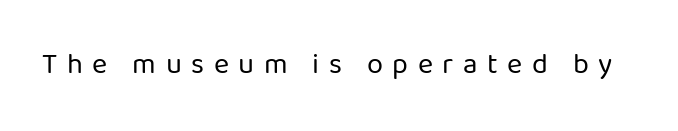
Q: Is the text bold? A: No.
Q: Is the text italic (slanted)? A: No, it is upright.
Q: Is the typeface a serif or a sans-serif typeface? A: Sans-serif.
Q: Is the text underlined? A: No.
Q: Is the spacing between letters normal or unusually wide? A: Unusually wide.
Q: Width (condensed, normal, or wide)? A: Normal.
Q: Stroke contrast? A: Low.
Q: x-height? A: Medium.
Q: Monospaced? A: No.
